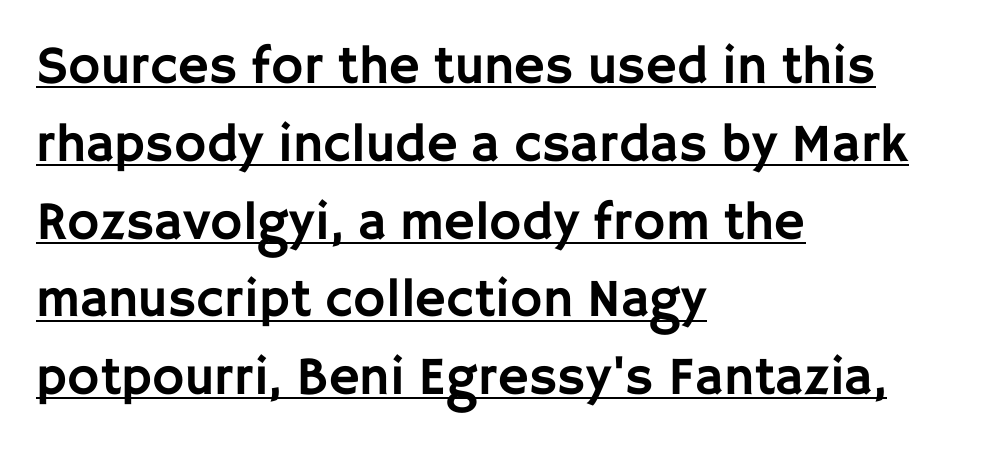
Does the copy run flush right? No — it runs flush left. Serif or sans? Sans — the stroke terminals are bare. A typesetter would call this proportional, since set widths differ per character. Each line of the rendering has a horizontal stroke beneath the glyphs.
